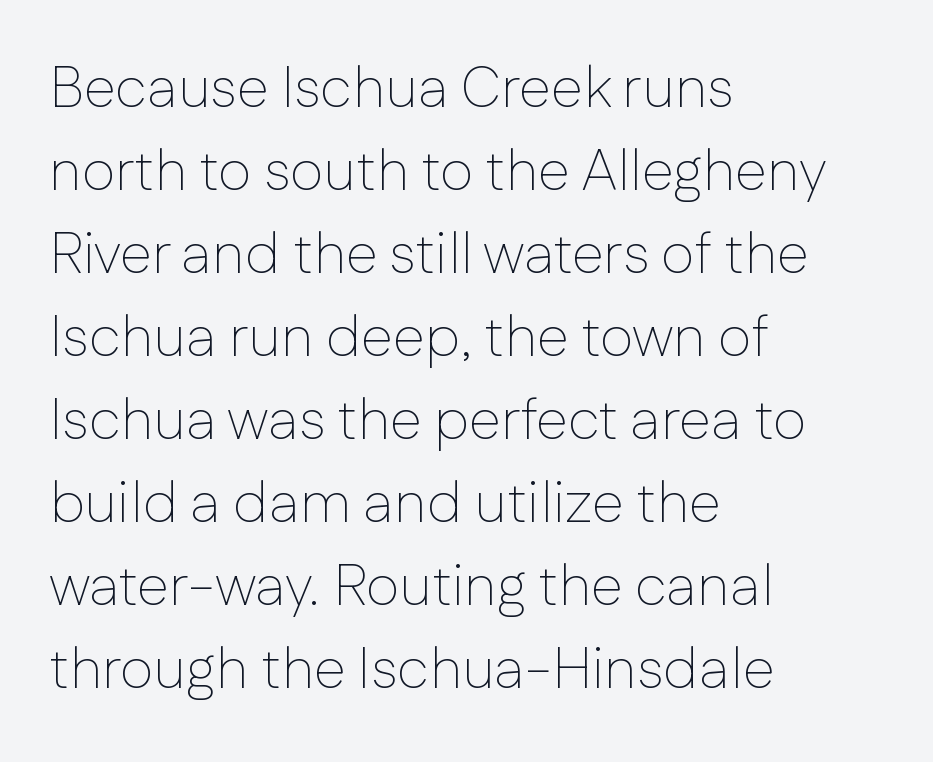
{"serif": "no", "italic": "no", "bold": "no", "weight": "thin", "width": "normal", "stroke_contrast": "low", "x_height": "medium", "monospaced": "no", "underline": "no", "align": "left", "line_spacing": "normal", "line_spacing_ratio": 1.43, "letter_spacing": "normal", "letter_spacing_em": 0.0, "glyph_px": 58}
